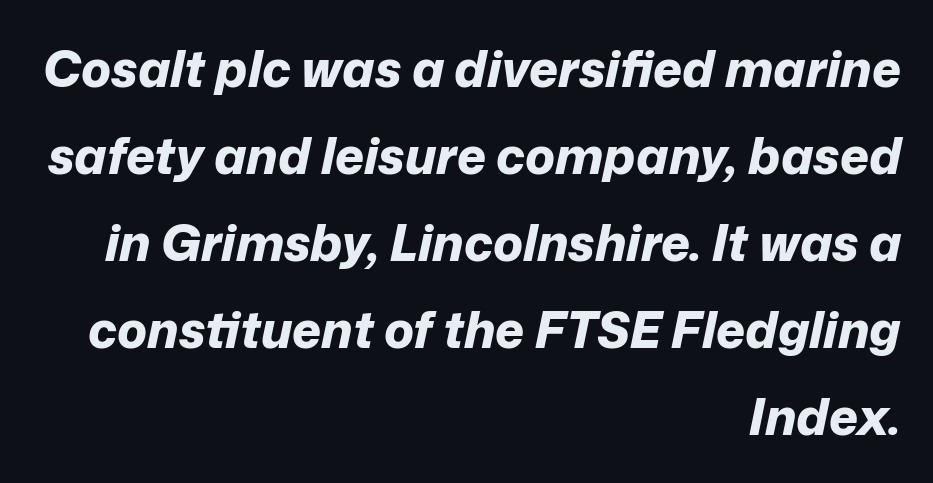
Does the weight exceed regular? Yes, all the way to bold. The font's italic variant was chosen for this text. Layout note: lines flush right. Is the letter spacing exaggerated? No — it looks like the ordinary default. The face used here is proportionally spaced, like ordinary book or web type.
